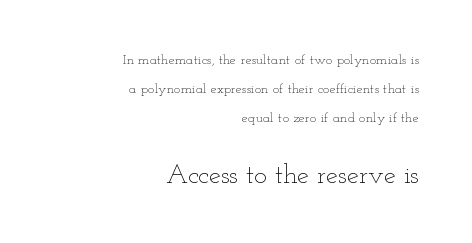
Line ends are locked; line starts wander. The font's upright variant was chosen for this text. Inter-character spacing is left at the font's built-in metrics. Heaviness? Minimal to ordinary, like unemphasized prose. The line-height multiplier appears high, well above default. The space beneath each line is pristine and unruled.
